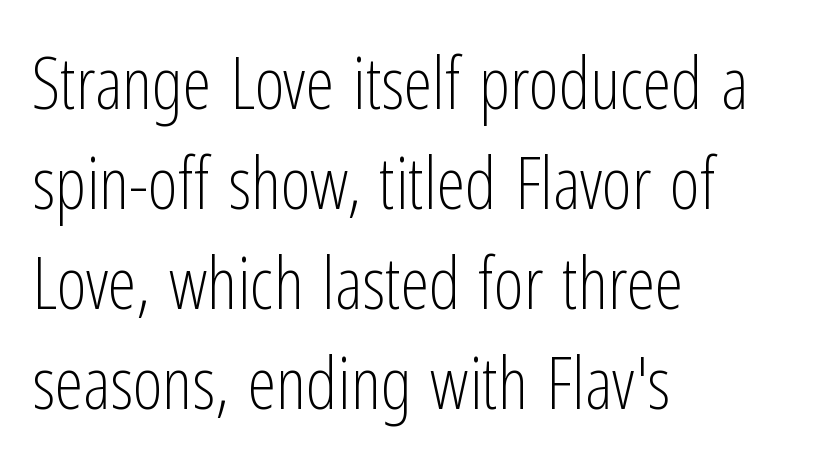
Q: Is the text bold? A: No.
Q: Is the text italic (slanted)? A: No, it is upright.
Q: Is the typeface a serif or a sans-serif typeface? A: Sans-serif.
Q: Is the text underlined? A: No.
Q: How is the paragraph aligned? A: Left-aligned.
Q: Is the spacing between letters normal or unusually wide? A: Normal.
Q: Is the spacing between lines tight, normal or loose? A: Normal.
Q: Width (condensed, normal, or wide)? A: Condensed.
Q: Stroke contrast? A: Low.
Q: x-height? A: Medium.
Q: Monospaced? A: No.
